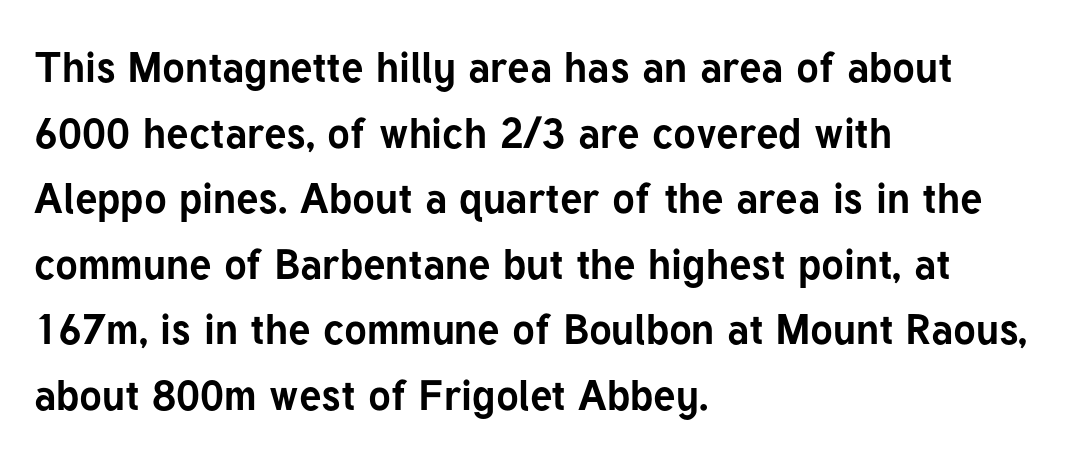
The image shows 42 px bold sans-serif type, upright; set left-aligned, normal line spacing (1.56x), normal letter spacing, not underlined; low stroke contrast and a medium x-height.
